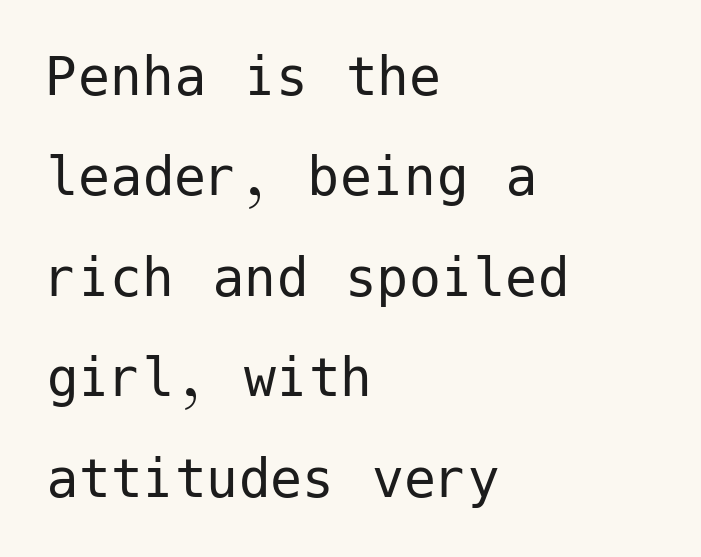
The image shows 64 px regular-weight sans-serif type, upright; set left-aligned, normal line spacing (1.57x), normal letter spacing, not underlined; low stroke contrast and a medium x-height.
